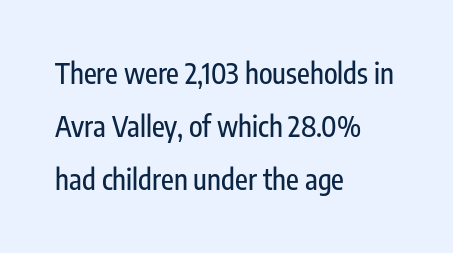
How would I describe the line gaps? Wide and relaxed. Underlining? Definitely not there. The setting favours the left margin, as ordinary paragraphs usually do. What stands out about the letter spacing? Nothing — it is the standard amount. Are there feet on the stems? There aren't — it's a sans. This sample has the flowing, uneven cadence of proportional lettering.
